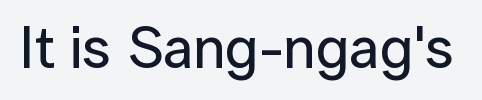
The horizontal fit of the characters is conventional and even. The face used here is proportionally spaced, like ordinary book or web type. To sum up the face: it is a sans, with no serifs. This is roman type, the default non-slanted kind. The area under the type is left untouched.
